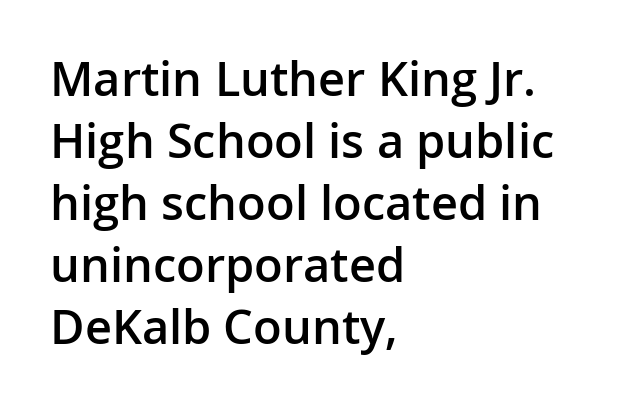
{"serif": "no", "italic": "no", "bold": "semi", "weight": "semibold", "width": "normal", "stroke_contrast": "low", "x_height": "medium", "monospaced": "no", "underline": "no", "align": "left", "line_spacing": "normal", "line_spacing_ratio": 1.32, "letter_spacing": "normal", "letter_spacing_em": 0.0, "glyph_px": 47}
